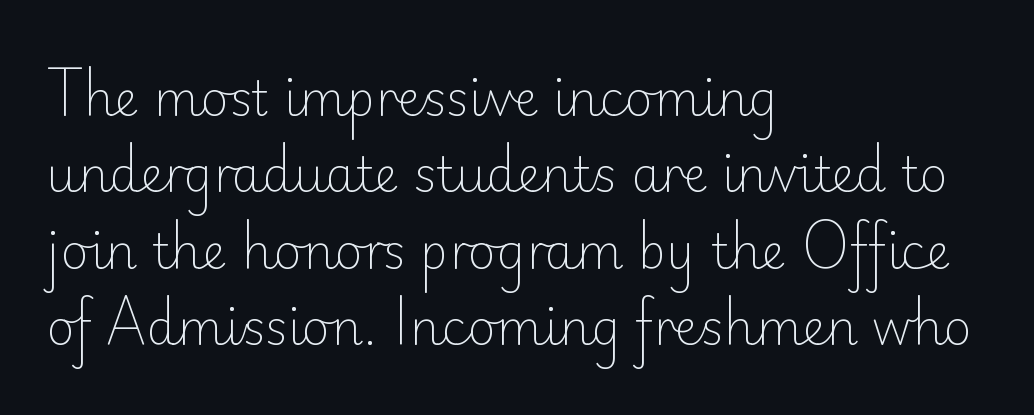
Q: Is the text bold? A: No.
Q: Is the text italic (slanted)? A: No, it is upright.
Q: Is the typeface a serif or a sans-serif typeface? A: Sans-serif.
Q: Is the text underlined? A: No.
Q: How is the paragraph aligned? A: Left-aligned.
Q: Is the spacing between letters normal or unusually wide? A: Normal.
Q: Is the spacing between lines tight, normal or loose? A: Normal.
Q: Width (condensed, normal, or wide)? A: Normal.
Q: Stroke contrast? A: Low.
Q: x-height? A: Small.
Q: Monospaced? A: No.
